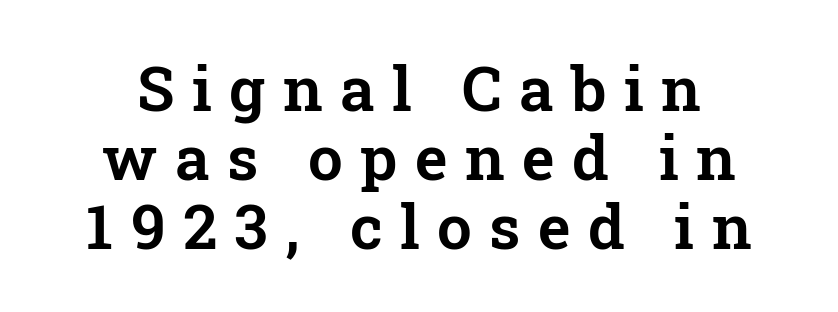
The image shows 62 px serif type, upright; set centered, tight line spacing (1.11x), unusually wide letter spacing (+0.28 em), not underlined; low stroke contrast and a medium x-height.
